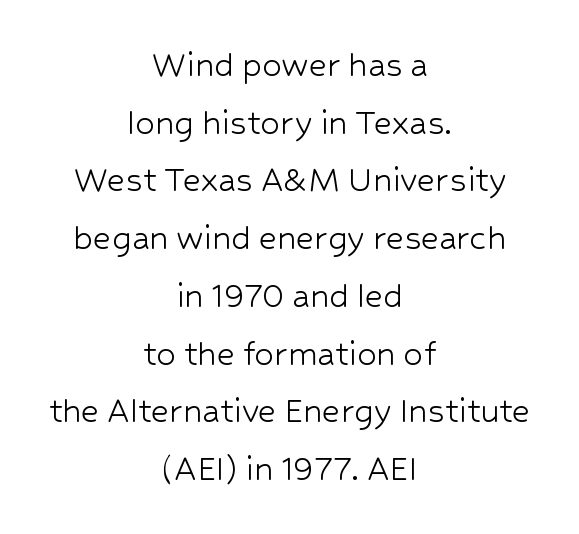
Q: Is the text bold? A: No.
Q: Is the text italic (slanted)? A: No, it is upright.
Q: Is the typeface a serif or a sans-serif typeface? A: Sans-serif.
Q: Is the text underlined? A: No.
Q: How is the paragraph aligned? A: Centered.
Q: Is the spacing between letters normal or unusually wide? A: Normal.
Q: Is the spacing between lines tight, normal or loose? A: Normal.
Q: Width (condensed, normal, or wide)? A: Normal.
Q: Stroke contrast? A: Low.
Q: x-height? A: Medium.
Q: Monospaced? A: No.
